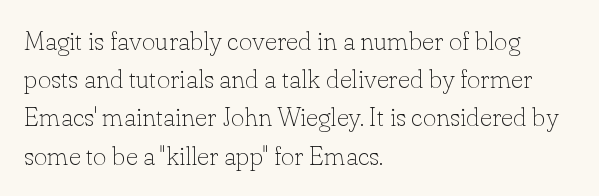
Q: Is the text bold? A: No.
Q: Is the text italic (slanted)? A: No, it is upright.
Q: Is the text underlined? A: No.
Q: How is the paragraph aligned? A: Left-aligned.
Q: Is the spacing between letters normal or unusually wide? A: Normal.
Q: Is the spacing between lines tight, normal or loose? A: Normal.
